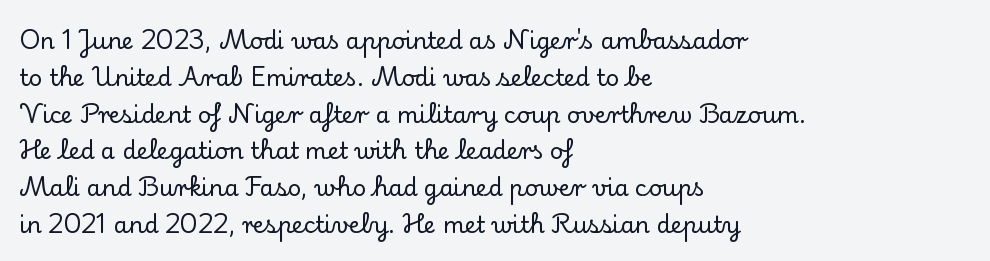
Every character sits straight up, as roman type does. Where is the straight margin? On the left. The rendering uses a moderate line-height, typical for paragraphs. Just letters on the line, the space beneath them empty. Compared with typical body copy, the letter spacing here is the same.
